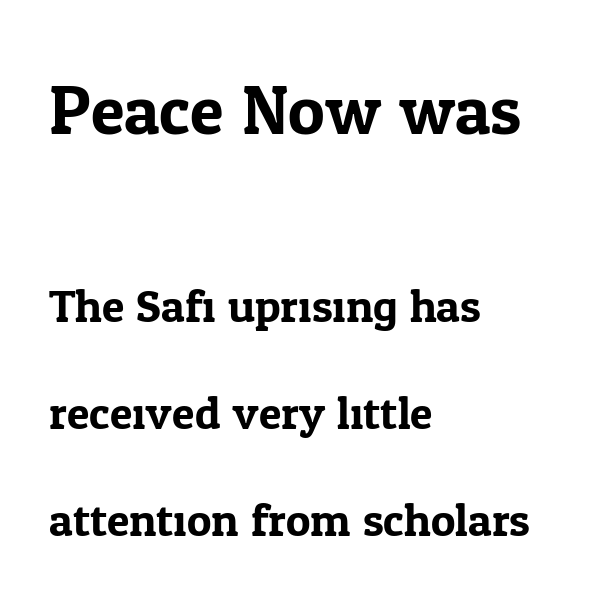
Q: Is the text italic (slanted)? A: No, it is upright.
Q: Is the typeface a serif or a sans-serif typeface? A: Serif.
Q: Is the text underlined? A: No.
Q: How is the paragraph aligned? A: Left-aligned.
Q: Is the spacing between letters normal or unusually wide? A: Normal.
Q: Is the spacing between lines tight, normal or loose? A: Loose.
Q: Which block of text is set in a larger size, the first (top) or the second (bottom)? A: The first (top) one.
Q: Width (condensed, normal, or wide)? A: Normal.
Q: Stroke contrast? A: Low.
Q: x-height? A: Medium.
Q: Monospaced? A: No.
